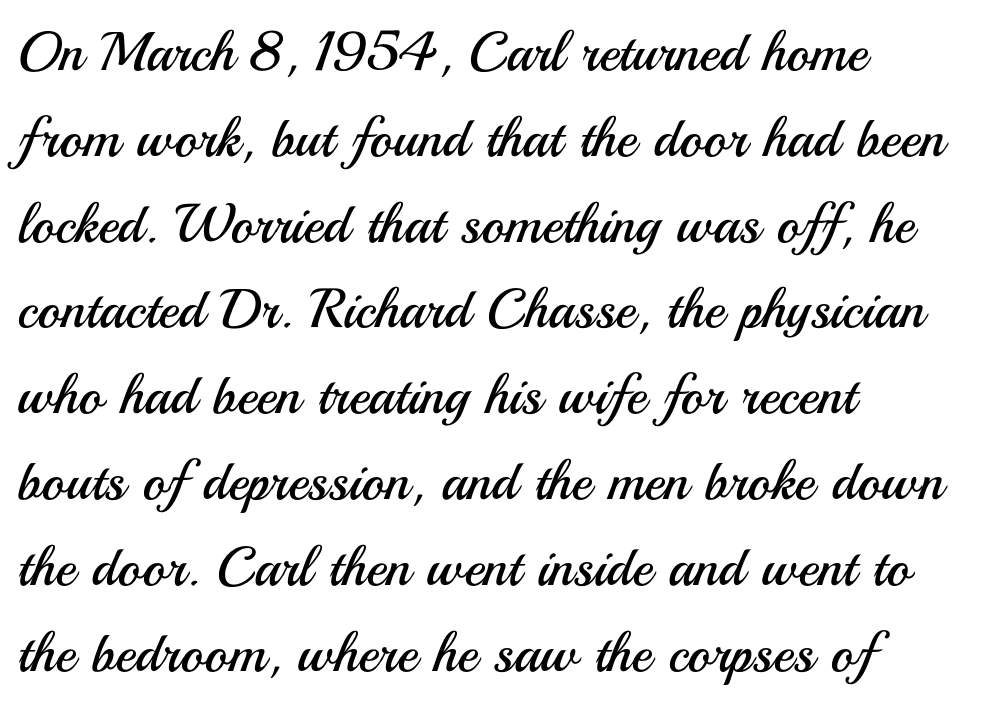
This rendering leaves character spacing at its baseline value. A sans-serif font was chosen for this passage. The rag falls on the right side of this text block. The line-height multiplier appears to be the usual default. The cut favours lightness, reaching ordinary text weight at its darkest.
